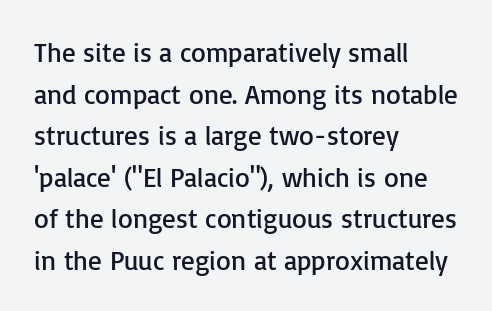
{"italic": "no", "bold": "no", "underline": "no", "align": "left", "line_spacing": "normal", "line_spacing_ratio": 1.54, "letter_spacing": "normal", "letter_spacing_em": 0.0, "glyph_px": 27}
